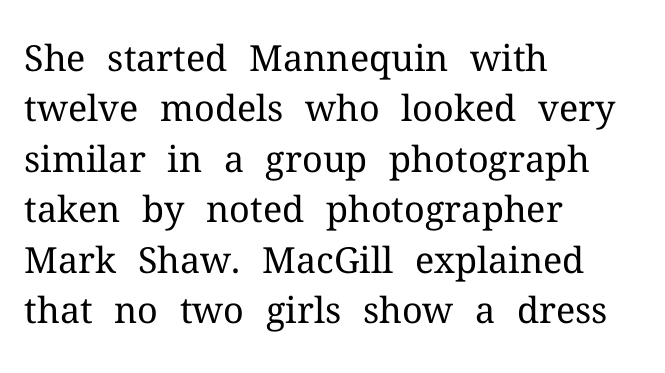
Q: Is the text bold? A: No.
Q: Is the text italic (slanted)? A: No, it is upright.
Q: Is the typeface a serif or a sans-serif typeface? A: Serif.
Q: Is the text underlined? A: No.
Q: How is the paragraph aligned? A: Left-aligned.
Q: Is the spacing between letters normal or unusually wide? A: Normal.
Q: Is the spacing between lines tight, normal or loose? A: Normal.
Q: Width (condensed, normal, or wide)? A: Normal.
Q: Stroke contrast? A: Medium.
Q: x-height? A: Medium.
Q: Monospaced? A: No.
